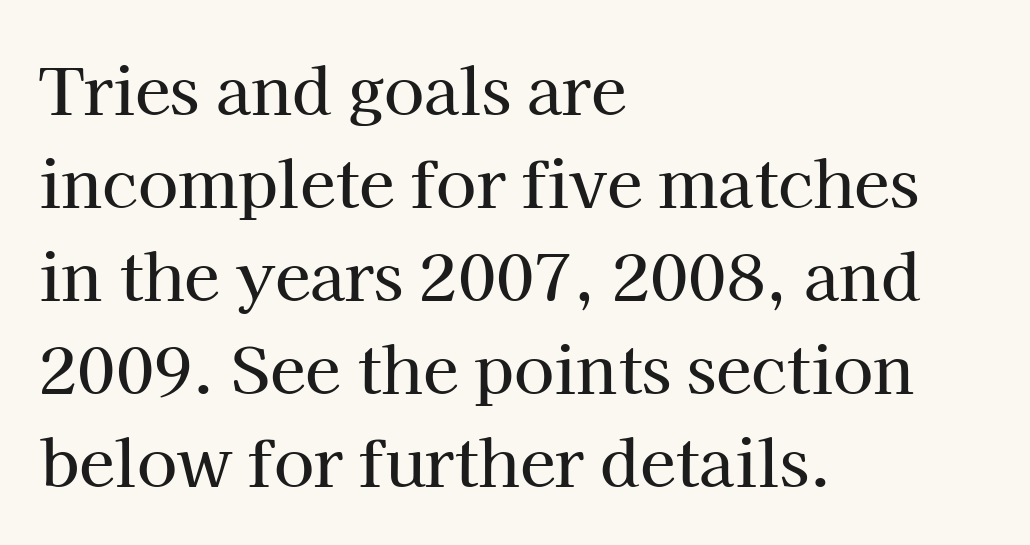
The image shows 65 px serif type, upright; set left-aligned, normal line spacing (1.43x), normal letter spacing, not underlined; high stroke contrast and a medium x-height.
